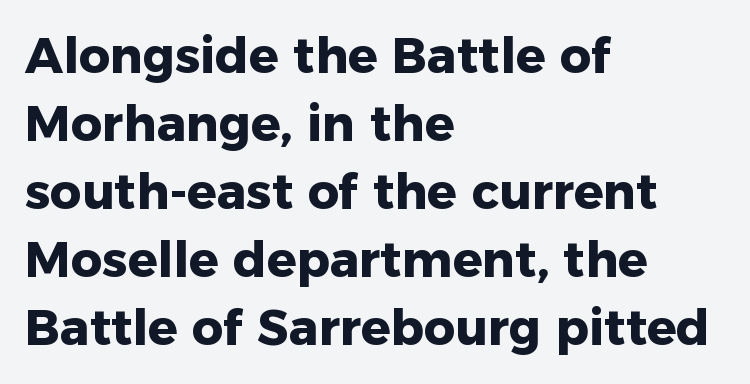
Q: Is the text bold? A: Yes.
Q: Is the text italic (slanted)? A: No, it is upright.
Q: Is the typeface a serif or a sans-serif typeface? A: Sans-serif.
Q: Is the text underlined? A: No.
Q: How is the paragraph aligned? A: Left-aligned.
Q: Is the spacing between letters normal or unusually wide? A: Normal.
Q: Is the spacing between lines tight, normal or loose? A: Normal.
Q: Width (condensed, normal, or wide)? A: Normal.
Q: Stroke contrast? A: Low.
Q: x-height? A: Medium.
Q: Monospaced? A: No.
